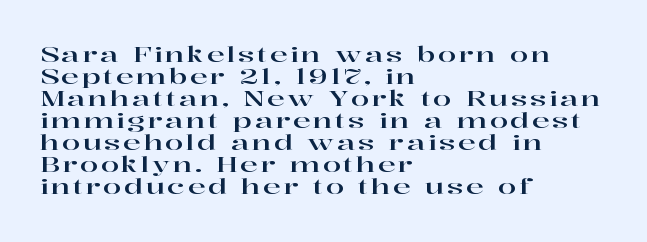
Q: Is the text italic (slanted)? A: No, it is upright.
Q: Is the text underlined? A: No.
Q: How is the paragraph aligned? A: Left-aligned.
Q: Is the spacing between lines tight, normal or loose? A: Tight.
